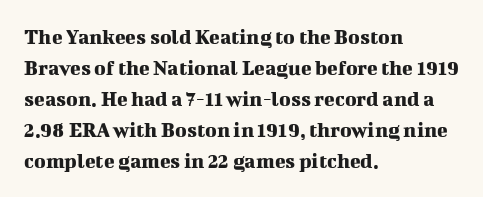
No italicization has been applied; the sample stays upright. The text block is weighted toward the left margin, trailing off unevenly rightward. Each row of text sits above clean, open space. Leading matches the norm, producing a regular column. Nobody touched the tracking dial on this one.
